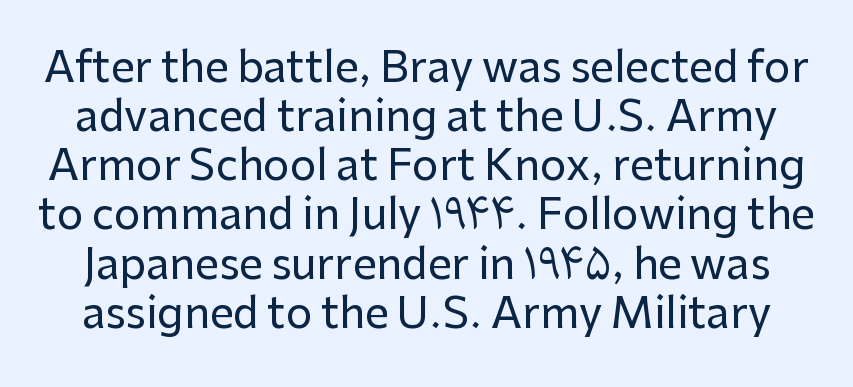
Q: Is the text italic (slanted)? A: No, it is upright.
Q: Is the typeface a serif or a sans-serif typeface? A: Sans-serif.
Q: Is the text underlined? A: No.
Q: Is the spacing between letters normal or unusually wide? A: Normal.
Q: Width (condensed, normal, or wide)? A: Normal.
Q: Stroke contrast? A: Low.
Q: x-height? A: Medium.
Q: Monospaced? A: No.
